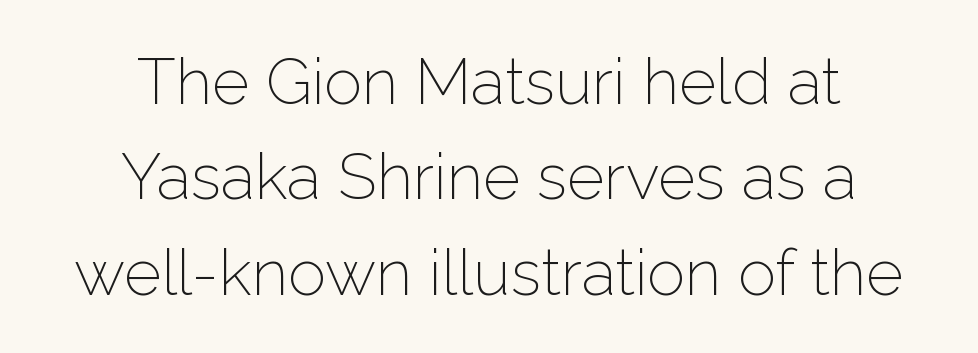
The image shows 64 px light sans-serif type, upright; set centered, normal line spacing (1.49x), normal letter spacing, not underlined; low stroke contrast and a medium x-height.
